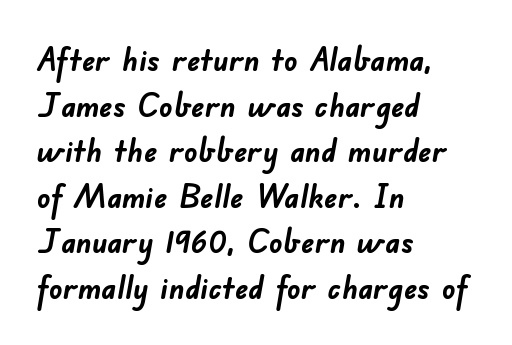
Q: Is the text bold? A: Yes.
Q: Is the typeface a serif or a sans-serif typeface? A: Sans-serif.
Q: Is the text underlined? A: No.
Q: How is the paragraph aligned? A: Left-aligned.
Q: Is the spacing between letters normal or unusually wide? A: Normal.
Q: Is the spacing between lines tight, normal or loose? A: Normal.
Q: Width (condensed, normal, or wide)? A: Normal.
Q: Stroke contrast? A: Low.
Q: x-height? A: Small.
Q: Monospaced? A: No.
